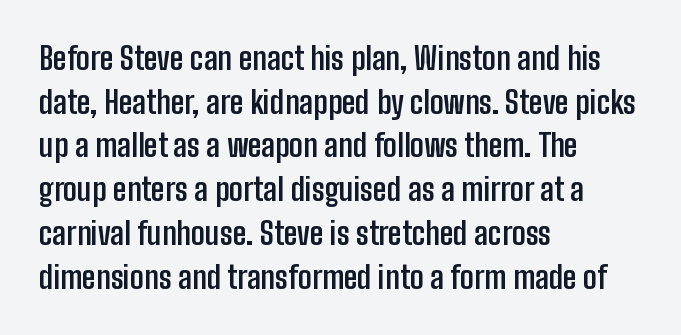
Note the varied advance widths — an 'i' is clearly narrower than an 'm'. Notice how the stems are strictly vertical — no italics here. Letter spacing: default. The strokes are fattened all the way to bold. These lines are composed in type without serifs. The lines in this sample share a left origin and differ only in where they stop.
